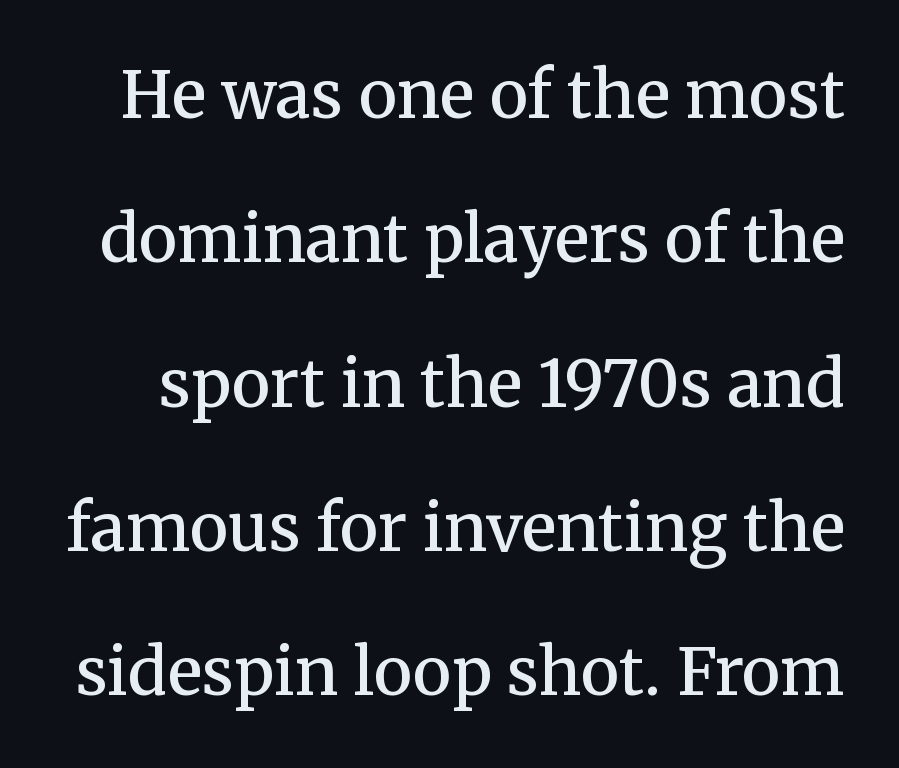
The image shows 65 px semibold serif type, upright; set loose line spacing (2.22x), normal letter spacing, not underlined; medium stroke contrast and a medium x-height.
